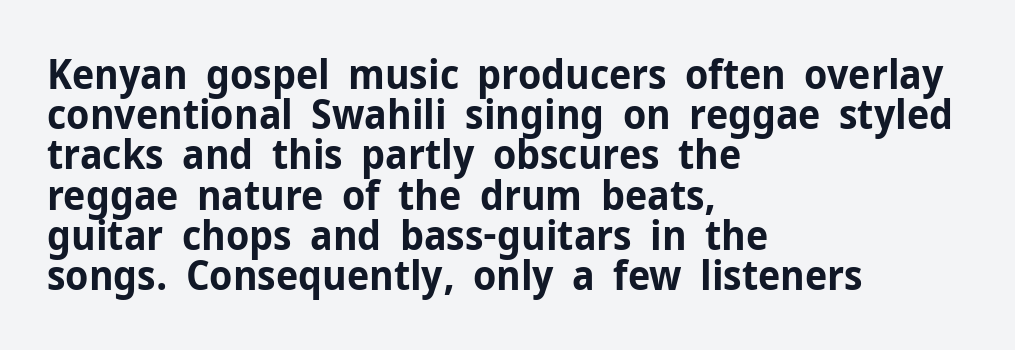
The image shows 41 px bold sans-serif type, upright; set left-aligned, tight line spacing (0.98x), normal letter spacing, not underlined; low stroke contrast and a medium x-height.
